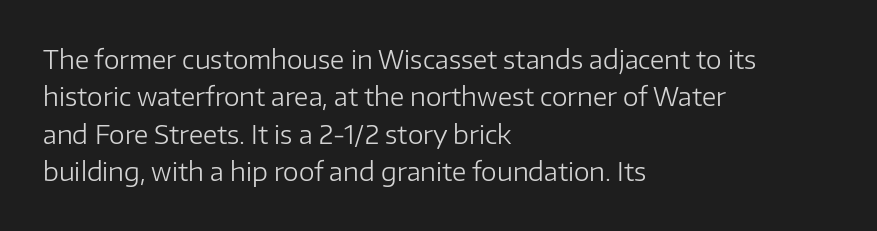
The image shows 25 px text type, upright; set left-aligned, normal line spacing (1.5x), normal letter spacing, not underlined.
